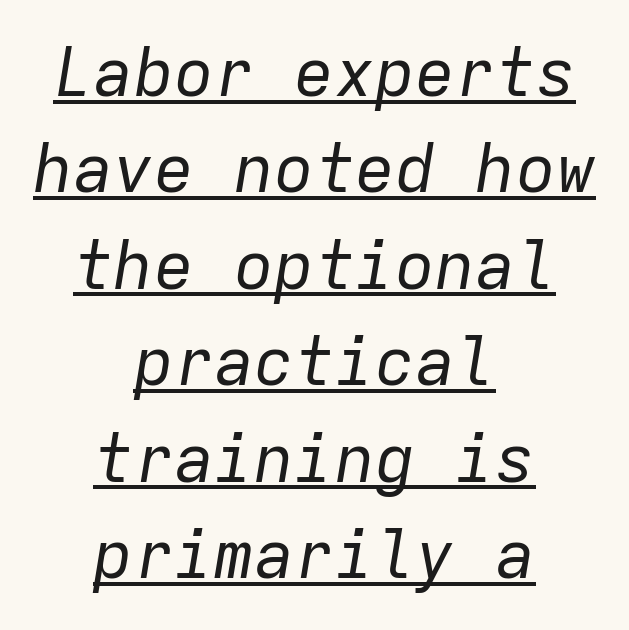
The image shows 67 px regular-weight type, italic (leaning right), monospaced; set centered, normal line spacing (1.44x), normal letter spacing, underlined; low stroke contrast and a medium x-height.
